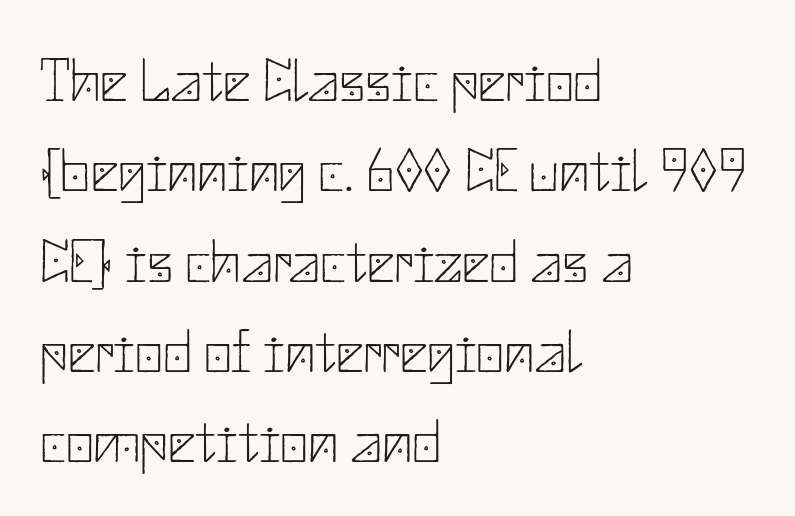
Q: Is the text bold? A: No.
Q: Is the text italic (slanted)? A: No, it is upright.
Q: Is the typeface a serif or a sans-serif typeface? A: Sans-serif.
Q: Is the text underlined? A: No.
Q: How is the paragraph aligned? A: Left-aligned.
Q: Is the spacing between letters normal or unusually wide? A: Normal.
Q: Is the spacing between lines tight, normal or loose? A: Normal.
Q: Width (condensed, normal, or wide)? A: Normal.
Q: Stroke contrast? A: Low.
Q: x-height? A: Small.
